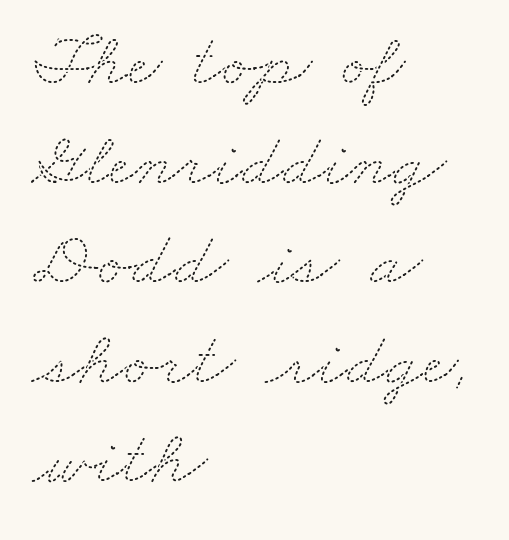
The image shows 76 px thin, wide type; set left-aligned, normal line spacing (1.31x), normal letter spacing, not underlined; medium stroke contrast and a small x-height.
